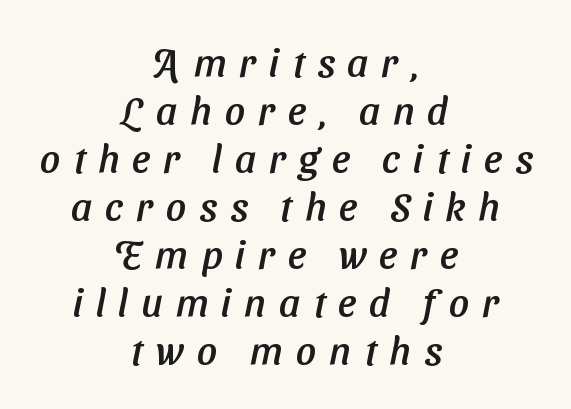
The image shows 40 px sans-serif type; set centered, line spacing 1.2x, unusually wide letter spacing (+0.32 em), not underlined; low stroke contrast and a medium x-height.
